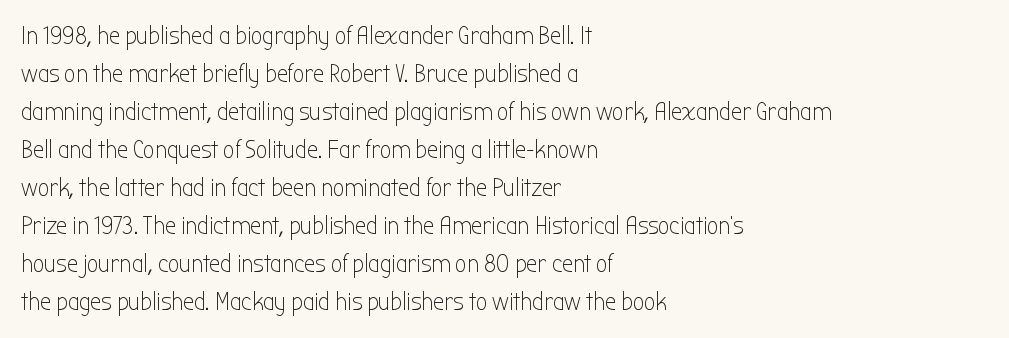
{"italic": "no", "bold": "no", "underline": "no", "align": "left", "line_spacing": "normal", "line_spacing_ratio": 1.52, "letter_spacing": "normal", "letter_spacing_em": 0.0, "glyph_px": 25}
